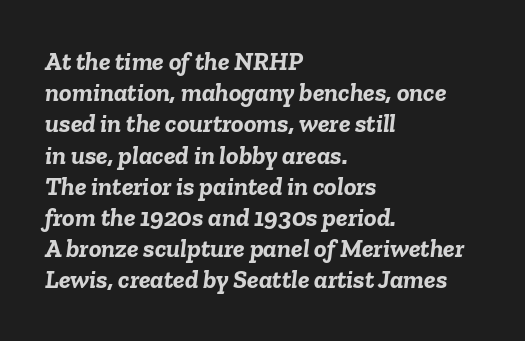
{"italic": "yes", "lean": "right", "slant_degrees": 6, "bold": "yes", "underline": "no", "align": "left", "line_spacing_ratio": 1.2, "letter_spacing": "normal", "letter_spacing_em": 0.0, "glyph_px": 26}
